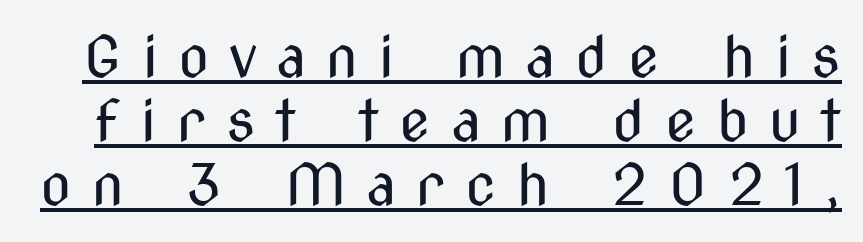
{"serif": "no", "italic": "no", "bold": "no", "weight": "regular", "width": "condensed", "stroke_contrast": "medium", "x_height": "medium", "monospaced": "no", "underline": "yes", "line_spacing": "tight", "line_spacing_ratio": 1.12, "letter_spacing": "wide", "letter_spacing_em": 0.35, "glyph_px": 57}
